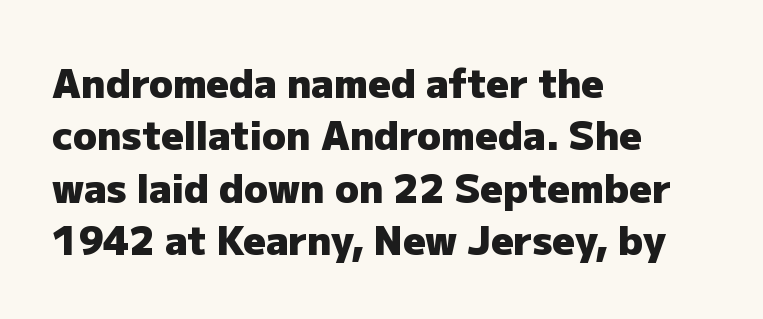
{"serif": "no", "italic": "no", "bold": "yes", "weight": "heavy", "width": "normal", "stroke_contrast": "low", "x_height": "medium", "monospaced": "no", "underline": "no", "align": "left", "line_spacing": "normal", "line_spacing_ratio": 1.34, "letter_spacing": "normal", "letter_spacing_em": 0.0, "glyph_px": 39}
